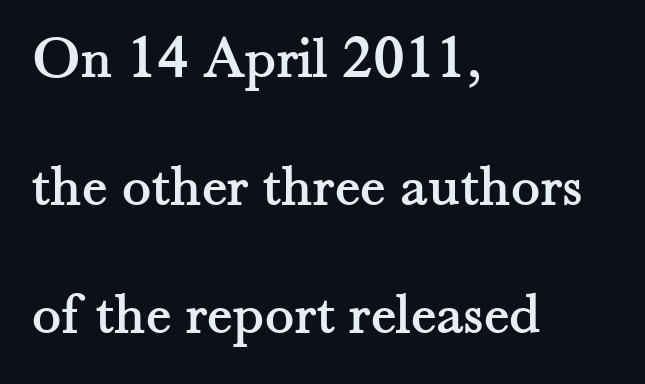
{"serif": "yes", "italic": "no", "width": "normal", "stroke_contrast": "medium", "x_height": "small", "monospaced": "no", "underline": "no", "align": "left", "line_spacing": "loose", "line_spacing_ratio": 2.1, "letter_spacing": "normal", "letter_spacing_em": 0.0, "glyph_px": 61}
